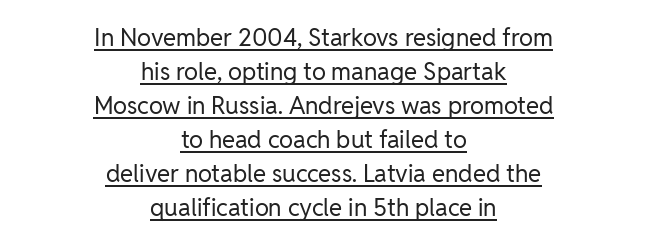
Q: Is the text bold? A: No.
Q: Is the text italic (slanted)? A: No, it is upright.
Q: Is the text underlined? A: Yes.
Q: How is the paragraph aligned? A: Centered.
Q: Is the spacing between letters normal or unusually wide? A: Normal.
Q: Is the spacing between lines tight, normal or loose? A: Normal.
